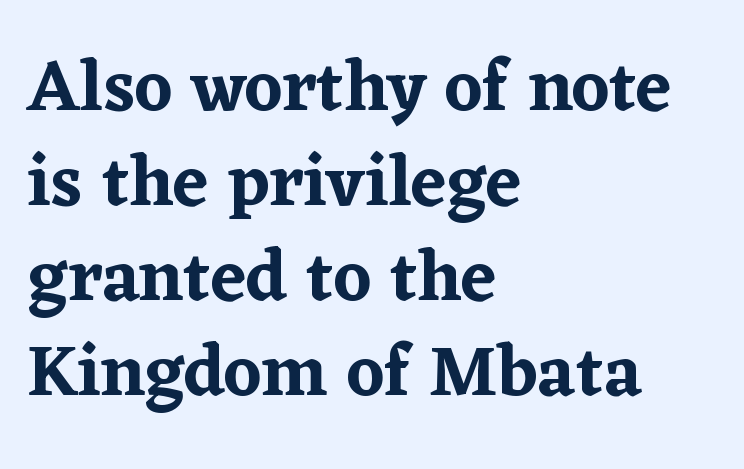
{"serif": "yes", "italic": "no", "width": "normal", "stroke_contrast": "low", "x_height": "medium", "monospaced": "no", "underline": "no", "align": "left", "line_spacing": "normal", "line_spacing_ratio": 1.32, "letter_spacing": "normal", "letter_spacing_em": 0.0, "glyph_px": 72}
